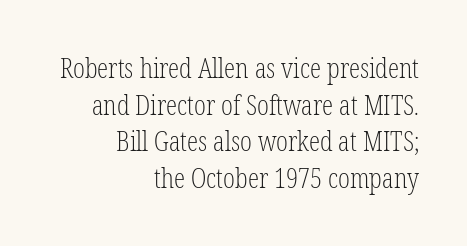
The image shows 28 px light, condensed serif type, upright; set right-aligned, normal line spacing (1.31x), normal letter spacing, not underlined; low stroke contrast and a medium x-height.
